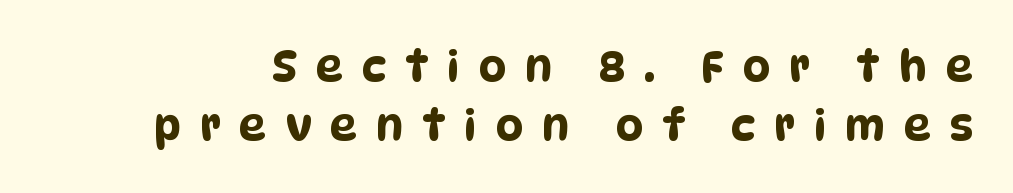
The image shows 43 px condensed sans-serif type; set normal line spacing (1.38x), unusually wide letter spacing (+0.44 em), not underlined; low stroke contrast and a large x-height.
